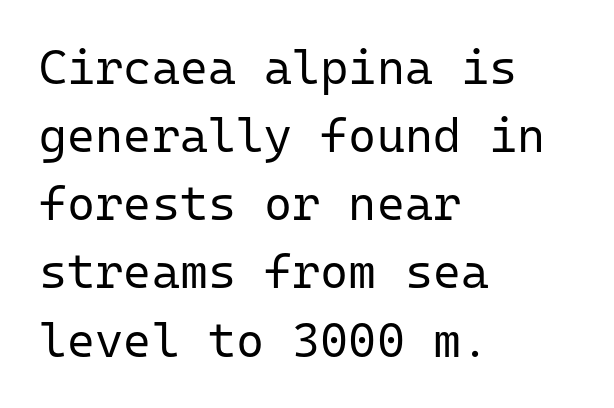
The image shows 48 px regular-weight sans-serif type, upright, monospaced; set left-aligned, normal line spacing (1.42x), normal letter spacing, not underlined; low stroke contrast and a medium x-height.
